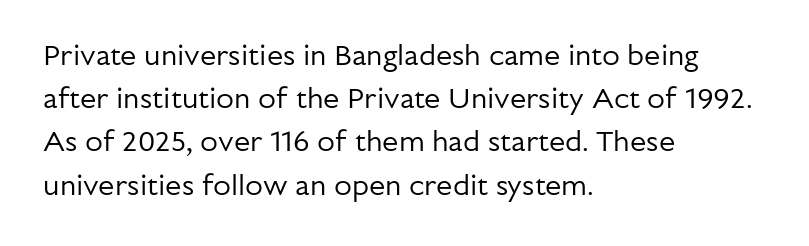
Q: Is the text bold? A: No.
Q: Is the text italic (slanted)? A: No, it is upright.
Q: Is the typeface a serif or a sans-serif typeface? A: Sans-serif.
Q: Is the text underlined? A: No.
Q: How is the paragraph aligned? A: Left-aligned.
Q: Is the spacing between letters normal or unusually wide? A: Normal.
Q: Is the spacing between lines tight, normal or loose? A: Normal.
Q: Width (condensed, normal, or wide)? A: Normal.
Q: Stroke contrast? A: Low.
Q: x-height? A: Medium.
Q: Monospaced? A: No.
